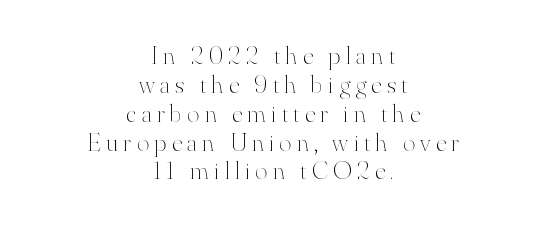
Nothing heavy about these letters — not bold at all. This sample is center-justified, so both line endings float freely. The designer dialed line spacing down below the default. The space directly below the letters is spotless.
